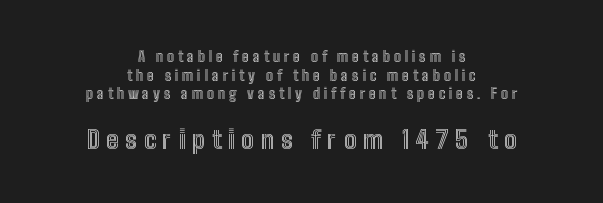
The tracking reads as deliberately expanded to a designer's eye. If you measured baseline to baseline, you'd find a middling distance. Do the letters lean? They stand straight. Bigger letters appear in the bottom chunk; the top chunk is reduced.
